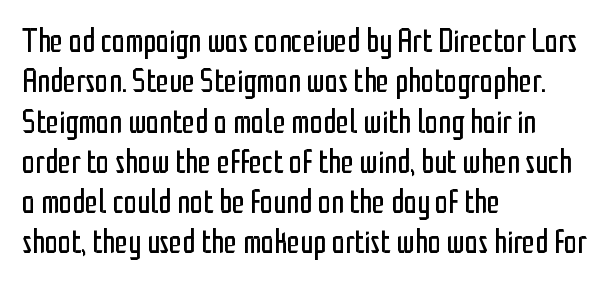
{"serif": "no", "italic": "no", "bold": "no", "weight": "regular", "width": "condensed", "stroke_contrast": "low", "x_height": "medium", "monospaced": "no", "underline": "no", "align": "left", "line_spacing_ratio": 1.22, "letter_spacing": "normal", "letter_spacing_em": 0.0, "glyph_px": 33}
